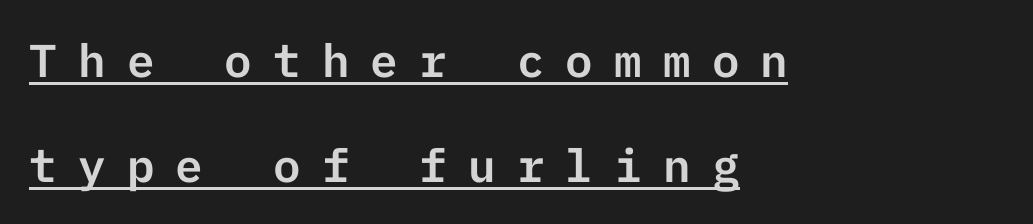
Q: Is the text italic (slanted)? A: No, it is upright.
Q: Is the typeface a serif or a sans-serif typeface? A: Sans-serif.
Q: Is the text underlined? A: Yes.
Q: How is the paragraph aligned? A: Left-aligned.
Q: Is the spacing between letters normal or unusually wide? A: Unusually wide.
Q: Is the spacing between lines tight, normal or loose? A: Loose.
Q: Width (condensed, normal, or wide)? A: Normal.
Q: Stroke contrast? A: Low.
Q: x-height? A: Medium.
